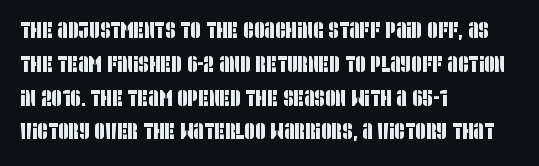
Q: Is the text underlined? A: No.
Q: How is the paragraph aligned? A: Left-aligned.
Q: Is the spacing between letters normal or unusually wide? A: Normal.
Q: Is the spacing between lines tight, normal or loose? A: Normal.
